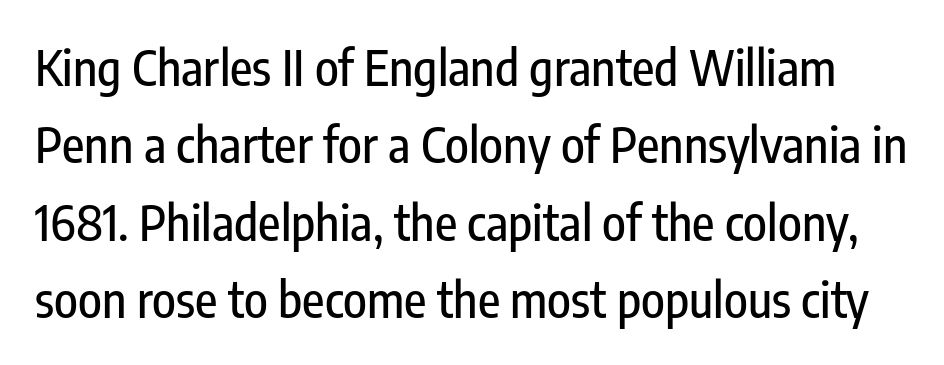
{"serif": "no", "italic": "no", "width": "condensed", "stroke_contrast": "low", "x_height": "medium", "monospaced": "no", "underline": "no", "line_spacing": "normal", "line_spacing_ratio": 1.58, "letter_spacing": "normal", "letter_spacing_em": 0.0, "glyph_px": 49}
